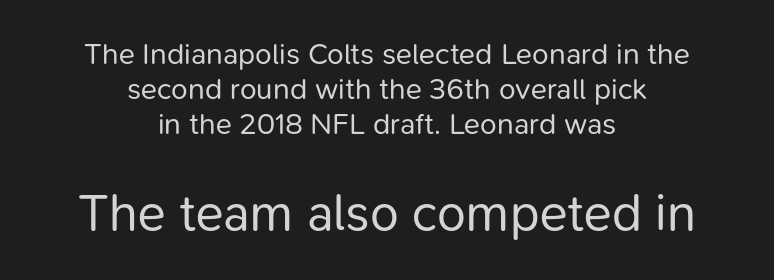
The paragraph shown floats in the horizontal middle. Tracking here is standard; glyphs follow each other at the usual distance. These lines are composed in type without serifs. The second block has been scaled up relative to the first. Characters remain perfectly vertical along every line.
